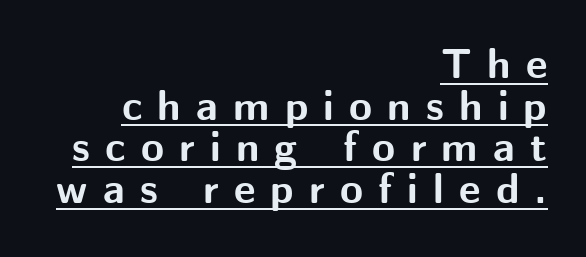
The image shows 42 px bold sans-serif type, upright; set right-aligned, tight line spacing (0.99x), unusually wide letter spacing (+0.36 em), underlined; medium stroke contrast and a medium x-height.
